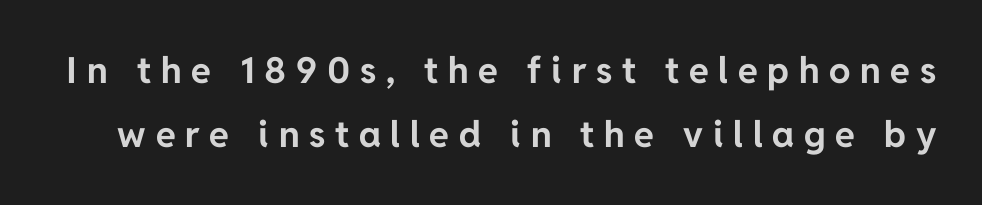
Q: Is the text bold? A: Yes.
Q: Is the text italic (slanted)? A: No, it is upright.
Q: Is the typeface a serif or a sans-serif typeface? A: Sans-serif.
Q: Is the text underlined? A: No.
Q: Is the spacing between letters normal or unusually wide? A: Unusually wide.
Q: Width (condensed, normal, or wide)? A: Normal.
Q: Stroke contrast? A: Low.
Q: x-height? A: Medium.
Q: Monospaced? A: No.
